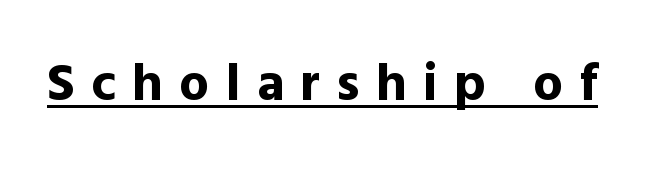
Classification — sans serif. The words here are underlined. In terms of posture, this sample is upright. Pretty heavy lettering here — definitely bold.
